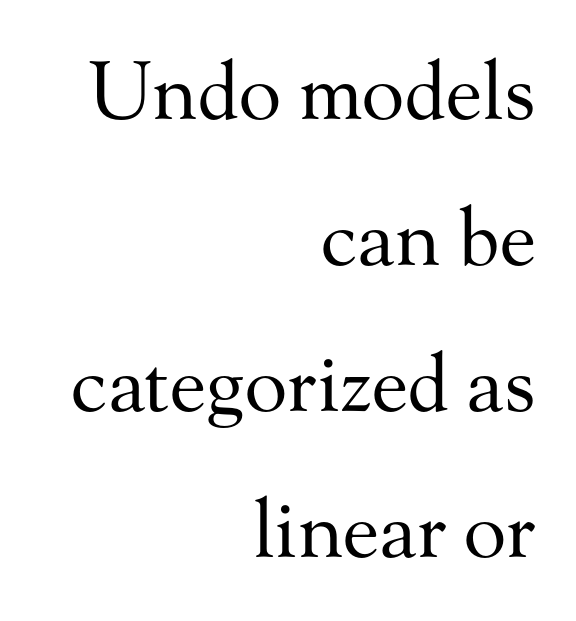
What stands out about the letter spacing? Nothing — it is the standard amount. A typesetter would call this proportional, since set widths differ per character. No letter is thick-stroked: the sample isn't bold. Italic: no, the glyphs are upright roman. Caption: multi-line text, flush right, ragged left. No word sits above an underline.
